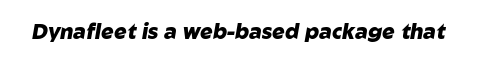
The image shows 21 px bold type, italic (leaning right); set normal letter spacing, not underlined.
